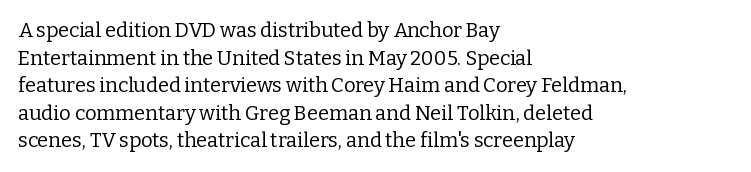
{"italic": "no", "bold": "no", "underline": "no", "align": "left", "line_spacing": "normal", "line_spacing_ratio": 1.38, "letter_spacing": "normal", "letter_spacing_em": 0.0, "glyph_px": 20}
